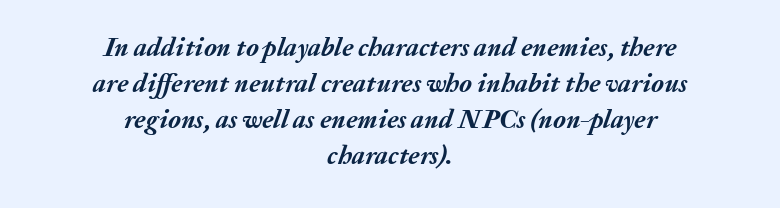
The image shows 26 px bold type, italic (leaning right); set centered, normal line spacing (1.39x), normal letter spacing, not underlined.
